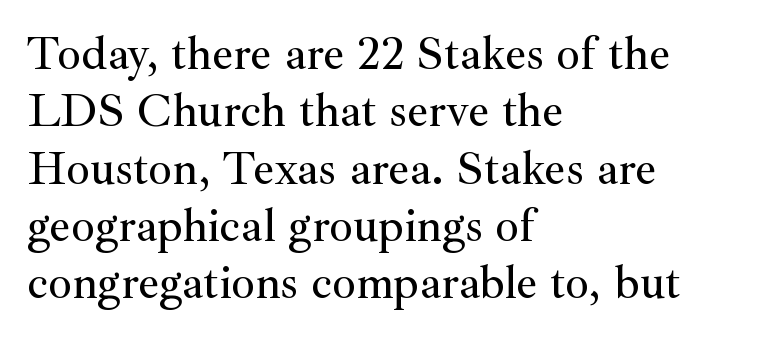
The glyphs in this specimen are seriffed. A classic flush-left, rag-right setting is used for this passage. The type is set solid horizontally, with unmodified tracking. Nobody drew a line under any word here. A typesetter would call this proportional, since set widths differ per character. The letters stand upright; this is a roman face.
